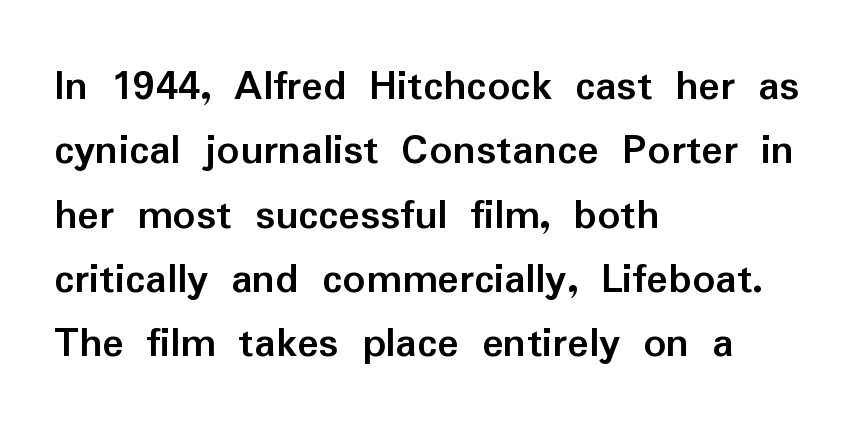
Q: Is the text bold? A: Yes.
Q: Is the text italic (slanted)? A: No, it is upright.
Q: Is the typeface a serif or a sans-serif typeface? A: Sans-serif.
Q: Is the text underlined? A: No.
Q: How is the paragraph aligned? A: Left-aligned.
Q: Is the spacing between letters normal or unusually wide? A: Normal.
Q: Is the spacing between lines tight, normal or loose? A: Normal.
Q: Width (condensed, normal, or wide)? A: Normal.
Q: Stroke contrast? A: Low.
Q: x-height? A: Medium.
Q: Monospaced? A: No.
